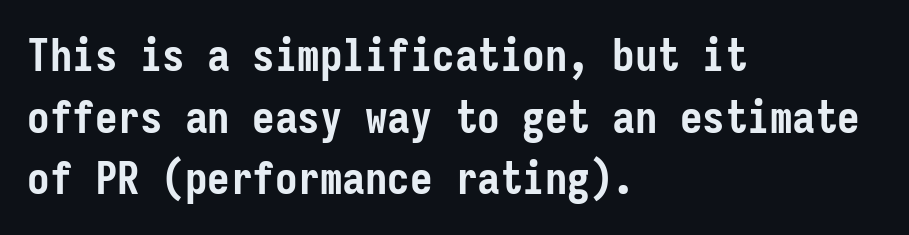
The image shows 45 px semibold, condensed sans-serif type, upright, monospaced; set left-aligned, normal line spacing (1.37x), normal letter spacing, not underlined; low stroke contrast and a medium x-height.
